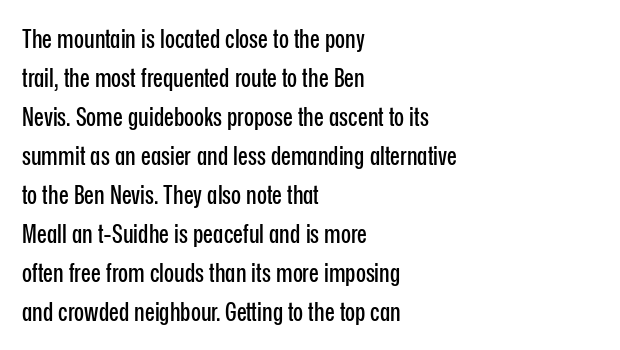
{"italic": "no", "underline": "no", "align": "left", "line_spacing": "normal", "line_spacing_ratio": 1.5, "letter_spacing": "normal", "letter_spacing_em": 0.0, "glyph_px": 26}
